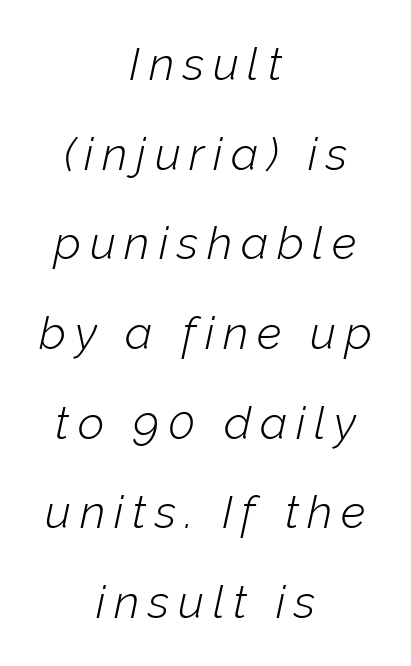
{"italic": "yes", "lean": "right", "slant_degrees": 12, "bold": "no", "weight": "light", "width": "normal", "stroke_contrast": "low", "x_height": "medium", "monospaced": "no", "underline": "no", "align": "center", "line_spacing": "loose", "line_spacing_ratio": 1.95, "glyph_px": 46}
